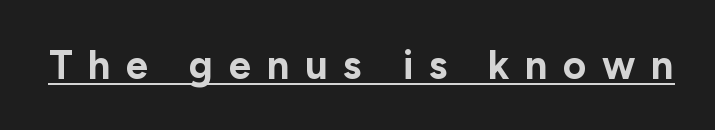
Q: Is the text bold? A: Yes.
Q: Is the text italic (slanted)? A: No, it is upright.
Q: Is the typeface a serif or a sans-serif typeface? A: Sans-serif.
Q: Is the text underlined? A: Yes.
Q: Is the spacing between letters normal or unusually wide? A: Unusually wide.
Q: Width (condensed, normal, or wide)? A: Normal.
Q: Stroke contrast? A: Low.
Q: x-height? A: Medium.
Q: Monospaced? A: No.
